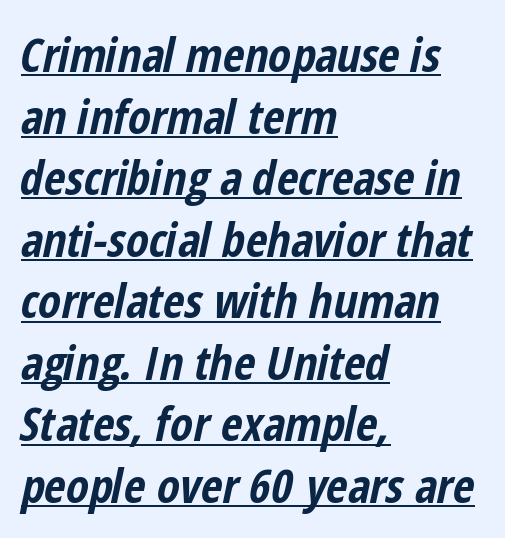
Q: Is the text bold? A: Yes.
Q: Is the text italic (slanted)? A: Yes, it leans right by about 12 degrees.
Q: Is the text underlined? A: Yes.
Q: How is the paragraph aligned? A: Left-aligned.
Q: Is the spacing between letters normal or unusually wide? A: Normal.
Q: Is the spacing between lines tight, normal or loose? A: Normal.
Q: Width (condensed, normal, or wide)? A: Condensed.
Q: Stroke contrast? A: Low.
Q: x-height? A: Medium.
Q: Monospaced? A: No.
